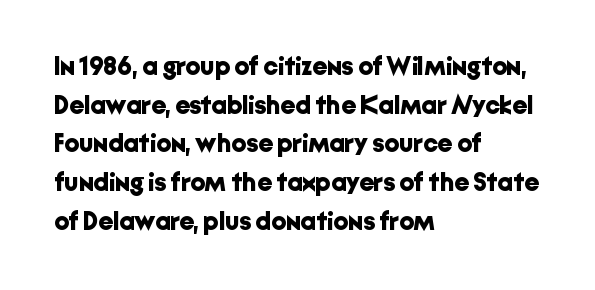
{"italic": "no", "bold": "yes", "underline": "no", "align": "left", "line_spacing": "normal", "line_spacing_ratio": 1.49, "letter_spacing": "normal", "letter_spacing_em": 0.0, "glyph_px": 26}
